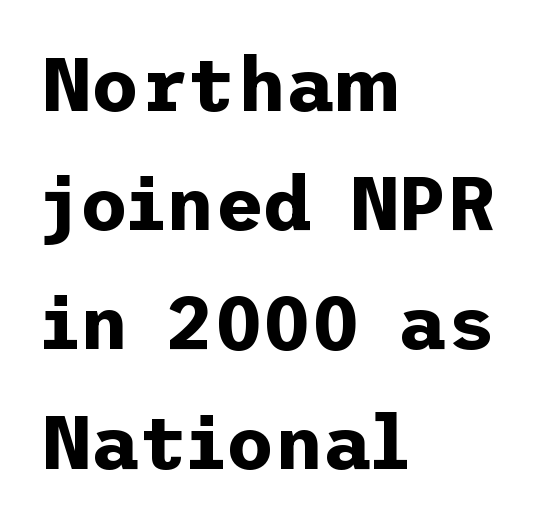
The image shows 75 px bold sans-serif type, upright; set left-aligned, normal line spacing (1.59x), normal letter spacing, not underlined; low stroke contrast and a medium x-height.
